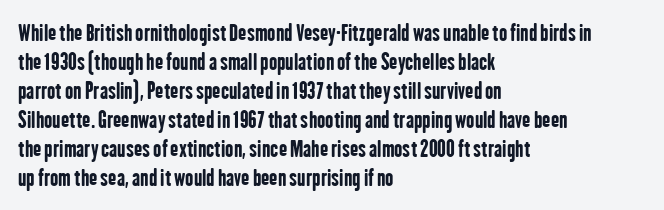
{"italic": "no", "bold": "yes", "underline": "no", "align": "left", "line_spacing": "normal", "line_spacing_ratio": 1.32, "letter_spacing": "normal", "letter_spacing_em": 0.0, "glyph_px": 22}
